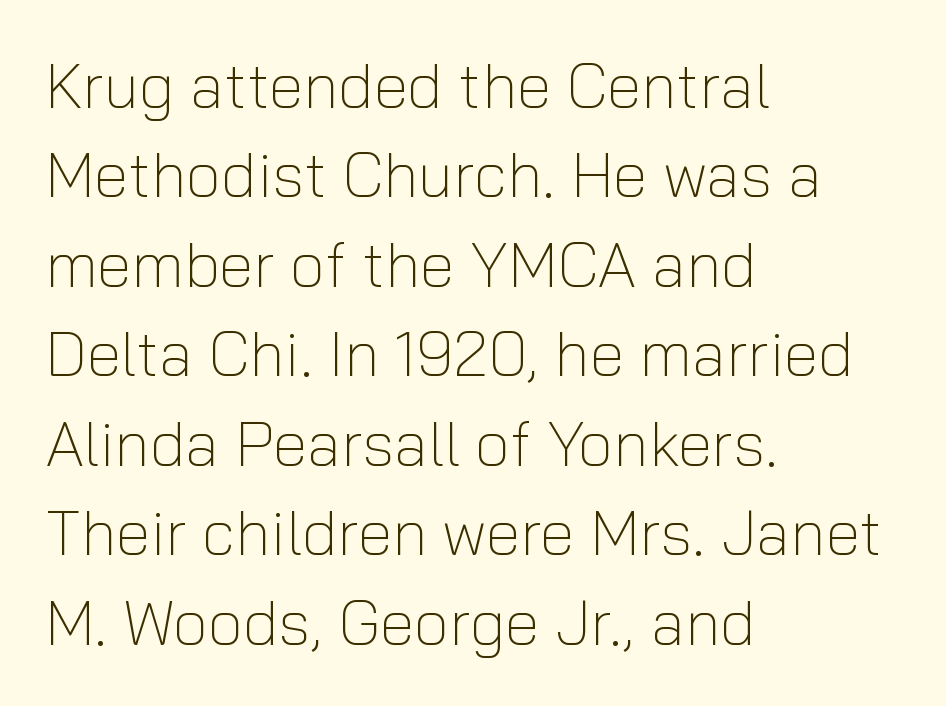
Q: Is the text bold? A: No.
Q: Is the text italic (slanted)? A: No, it is upright.
Q: Is the typeface a serif or a sans-serif typeface? A: Sans-serif.
Q: Is the text underlined? A: No.
Q: How is the paragraph aligned? A: Left-aligned.
Q: Is the spacing between letters normal or unusually wide? A: Normal.
Q: Is the spacing between lines tight, normal or loose? A: Normal.
Q: Width (condensed, normal, or wide)? A: Normal.
Q: Stroke contrast? A: Low.
Q: x-height? A: Medium.
Q: Monospaced? A: No.
